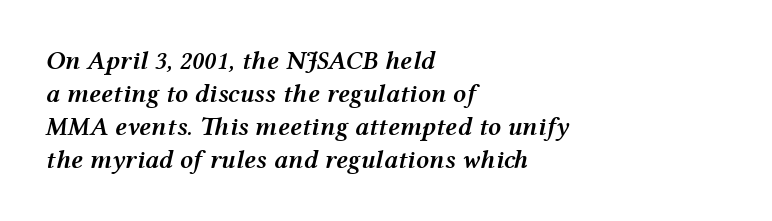
Q: Is the text bold? A: Semi-bold.
Q: Is the text italic (slanted)? A: Yes, it leans right by about 12 degrees.
Q: Is the text underlined? A: No.
Q: How is the paragraph aligned? A: Left-aligned.
Q: Is the spacing between letters normal or unusually wide? A: Normal.
Q: Is the spacing between lines tight, normal or loose? A: Normal.
